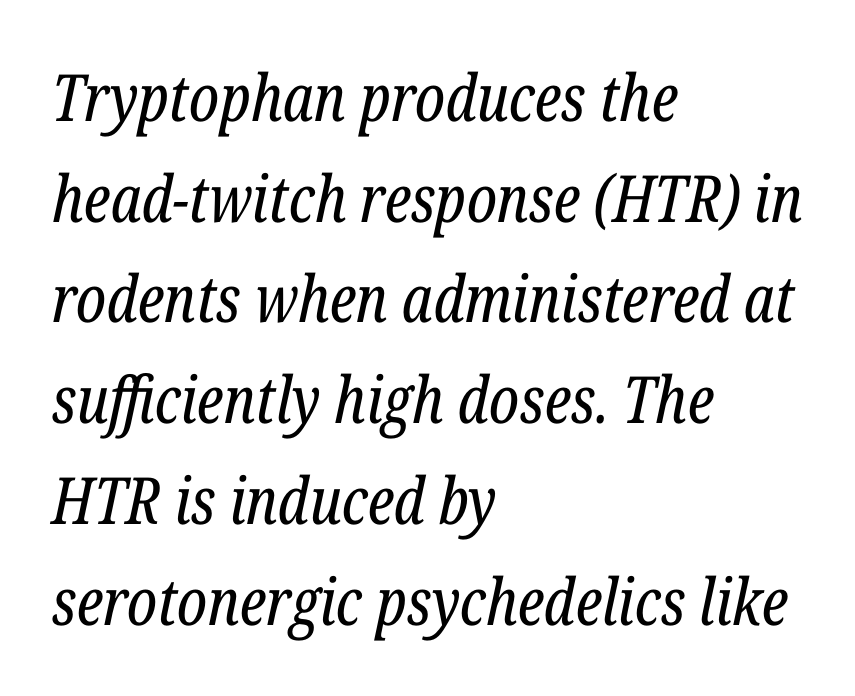
The image shows 65 px regular-weight, condensed serif type, italic (leaning right); set left-aligned, normal line spacing (1.55x), normal letter spacing, not underlined; low stroke contrast and a medium x-height.
